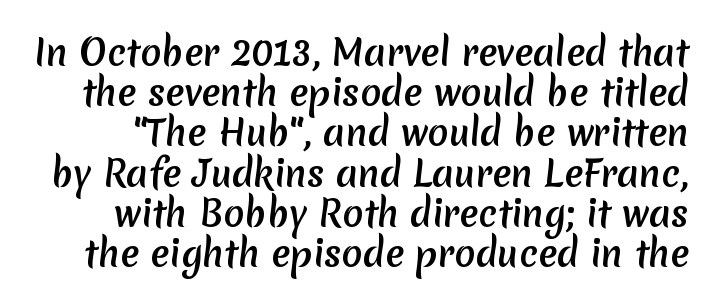
The image shows 35 px semibold sans-serif type; set tight line spacing (1.15x), normal letter spacing, not underlined; low stroke contrast and a medium x-height.
